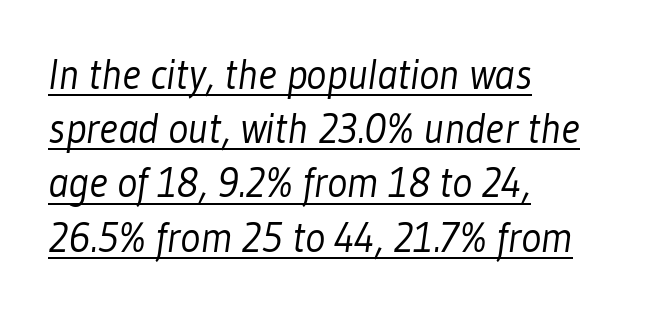
{"serif": "no", "bold": "no", "weight": "light", "width": "condensed", "stroke_contrast": "low", "x_height": "medium", "monospaced": "no", "underline": "yes", "align": "left", "line_spacing": "normal", "line_spacing_ratio": 1.29, "letter_spacing": "normal", "letter_spacing_em": 0.0, "glyph_px": 42}
